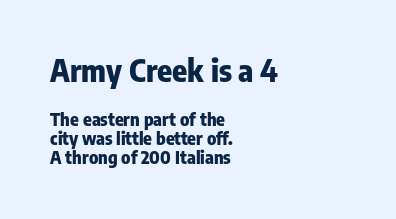
The image shows 31 px heavy, condensed sans-serif type, upright; set left-aligned, tight line spacing (1.05x), normal letter spacing, not underlined; the first (top) block is 1.72x larger; low stroke contrast and a medium x-height.
